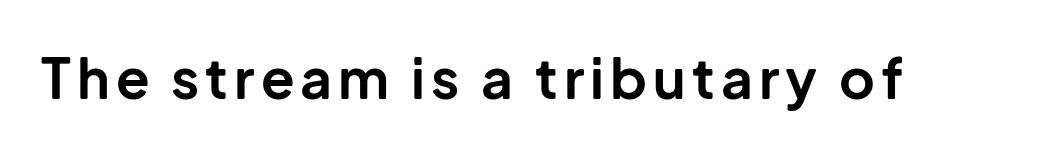
Designer's note — italics off, roman on. The glyphs have the mass of a bold cut. The zone under the glyphs is completely vacant. Type style note: lacks serifs.
